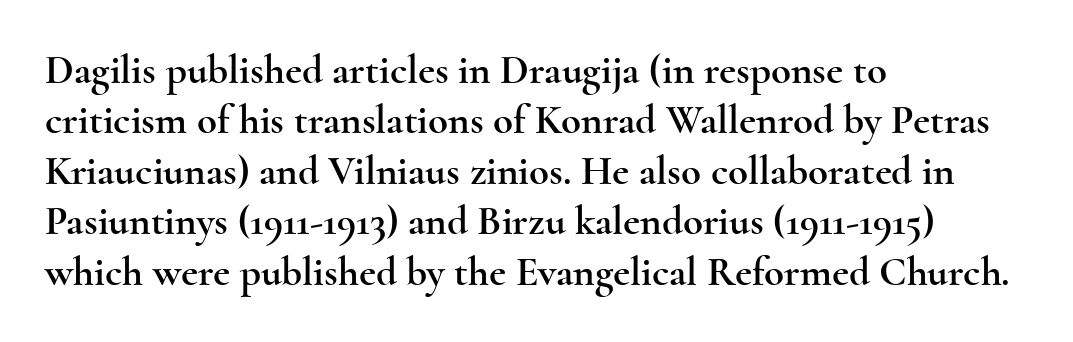
{"serif": "yes", "italic": "no", "width": "wide", "x_height": "small", "monospaced": "no", "underline": "no", "align": "left", "line_spacing_ratio": 1.23, "letter_spacing": "normal", "letter_spacing_em": 0.0, "glyph_px": 41}
